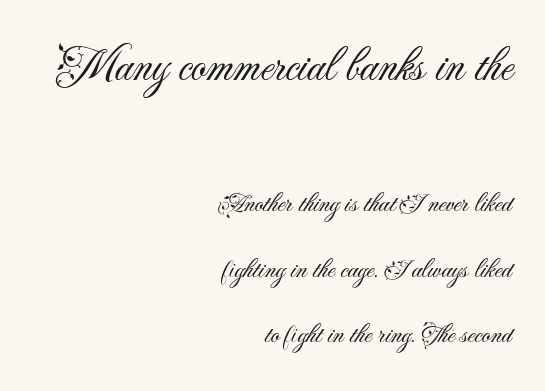
Students, observe: this is what heavily led, spacious text looks like. Layout note: lines flush right. A quiet, ordinary-to-light weight characterises the typeface. Bigger letters appear in the top chunk; the bottom chunk is reduced. Honestly, there is no underline to notice here at all.
